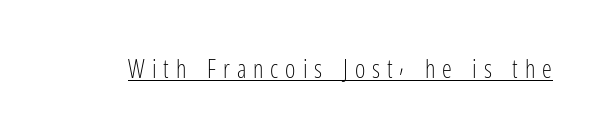
Designer's note — italics off, roman on. What decoration does the sample have? An underline. You could only call the tracking loose — the letters float apart. The typesetting does not lean heavy: it is not bold.
